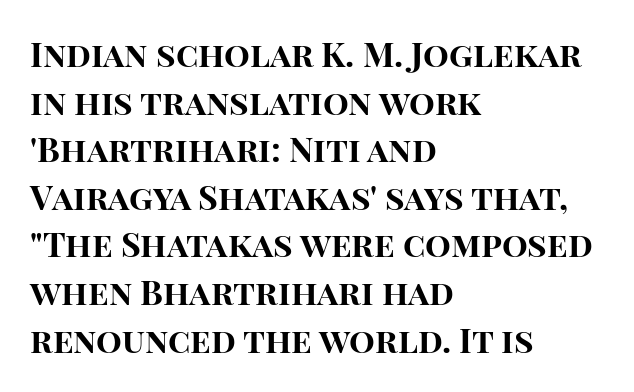
Q: Is the text bold? A: Yes.
Q: Is the text italic (slanted)? A: No, it is upright.
Q: Is the typeface a serif or a sans-serif typeface? A: Sans-serif.
Q: Is the text underlined? A: No.
Q: How is the paragraph aligned? A: Left-aligned.
Q: Is the spacing between letters normal or unusually wide? A: Normal.
Q: Is the spacing between lines tight, normal or loose? A: Normal.
Q: Width (condensed, normal, or wide)? A: Normal.
Q: Stroke contrast? A: High.
Q: x-height? A: Large.
Q: Monospaced? A: No.
